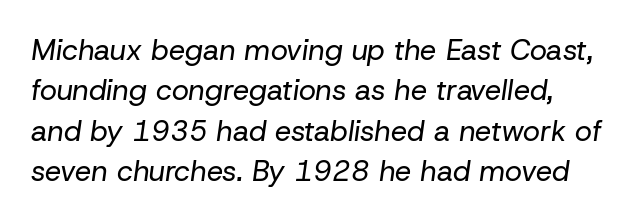
{"italic": "yes", "lean": "right", "slant_degrees": 8, "bold": "no", "weight": "regular", "width": "normal", "stroke_contrast": "low", "x_height": "medium", "monospaced": "no", "underline": "no", "line_spacing": "normal", "line_spacing_ratio": 1.39, "letter_spacing": "normal", "letter_spacing_em": 0.0, "glyph_px": 29}
